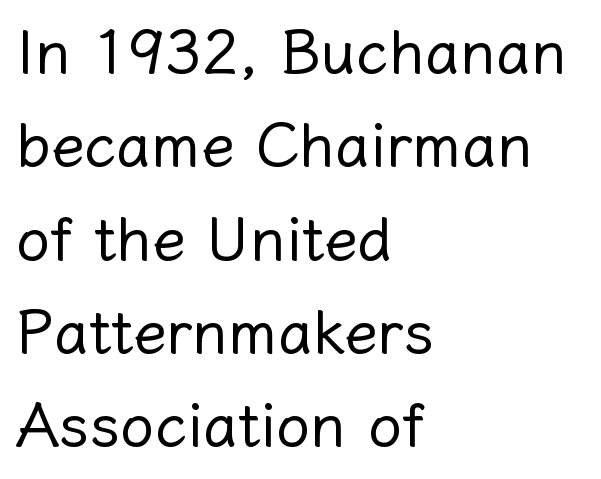
The image shows 61 px regular-weight type, upright; set left-aligned, normal line spacing (1.53x), normal letter spacing, not underlined; low stroke contrast and a medium x-height.
